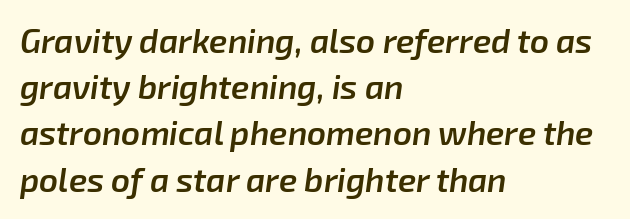
If you measured baseline to baseline, you'd find a middling distance. Notice how the passage keeps a crisp vertical edge on the left only. You could not count columns in this text — the font is proportionally spaced. A somewhat darkened texture: the type is semibold rather than bold. Spacing between characters is what you'd get straight out of the box.
